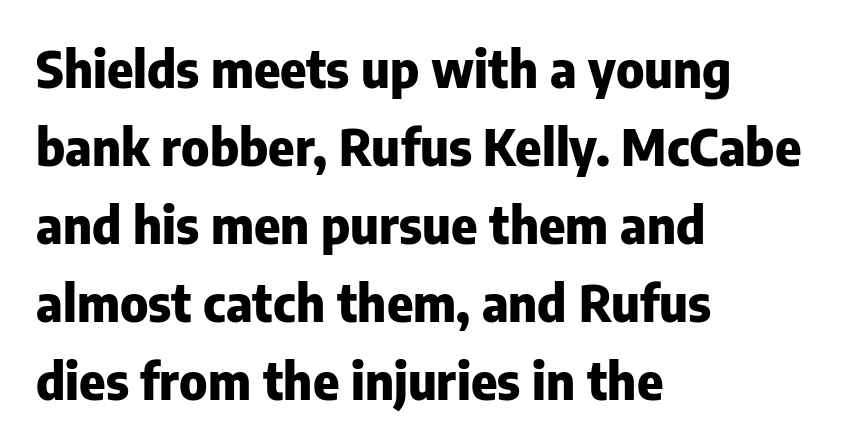
Q: Is the text bold? A: Yes.
Q: Is the text italic (slanted)? A: No, it is upright.
Q: Is the typeface a serif or a sans-serif typeface? A: Sans-serif.
Q: Is the text underlined? A: No.
Q: How is the paragraph aligned? A: Left-aligned.
Q: Is the spacing between letters normal or unusually wide? A: Normal.
Q: Is the spacing between lines tight, normal or loose? A: Normal.
Q: Width (condensed, normal, or wide)? A: Normal.
Q: Stroke contrast? A: Low.
Q: x-height? A: Medium.
Q: Monospaced? A: No.
